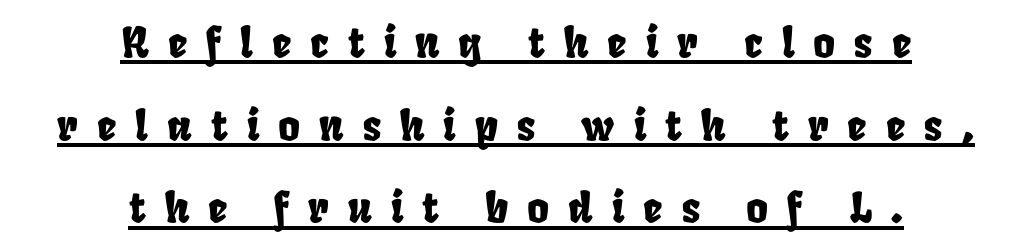
{"width": "condensed", "stroke_contrast": "low", "x_height": "large", "monospaced": "no", "underline": "yes", "align": "center", "line_spacing": "loose", "line_spacing_ratio": 1.97, "letter_spacing": "wide", "letter_spacing_em": 0.45, "glyph_px": 42}
